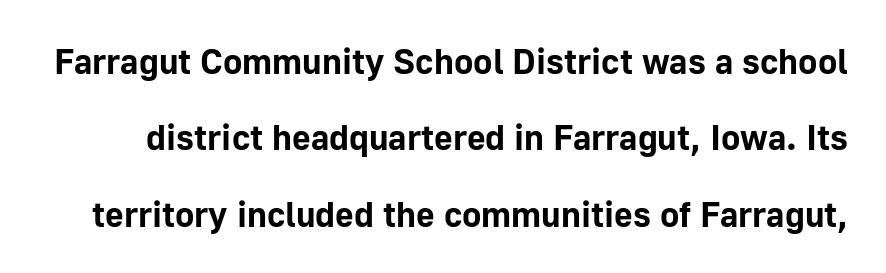
Q: Is the text bold? A: Yes.
Q: Is the text italic (slanted)? A: No, it is upright.
Q: Is the typeface a serif or a sans-serif typeface? A: Sans-serif.
Q: Is the text underlined? A: No.
Q: Is the spacing between letters normal or unusually wide? A: Normal.
Q: Is the spacing between lines tight, normal or loose? A: Loose.
Q: Width (condensed, normal, or wide)? A: Normal.
Q: Stroke contrast? A: Low.
Q: x-height? A: Medium.
Q: Monospaced? A: No.
